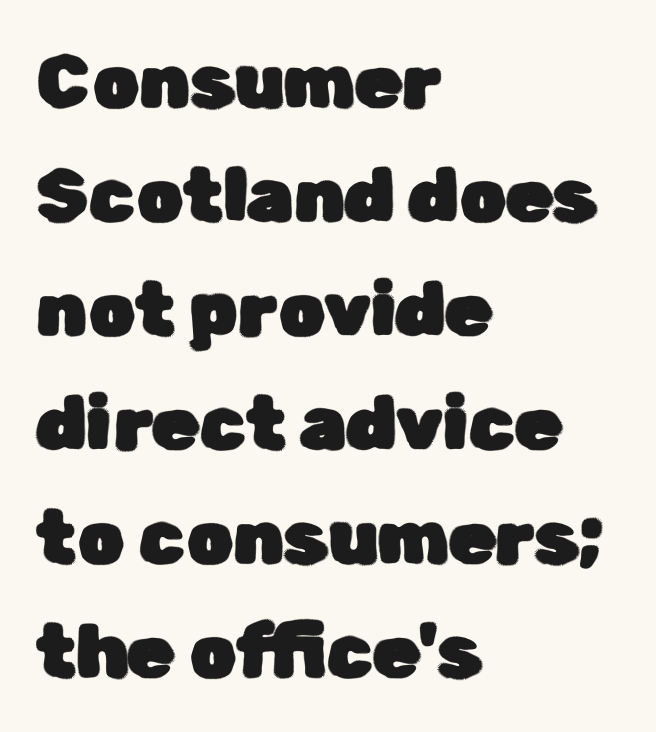
Q: Is the text italic (slanted)? A: No, it is upright.
Q: Is the typeface a serif or a sans-serif typeface? A: Sans-serif.
Q: Is the text underlined? A: No.
Q: How is the paragraph aligned? A: Left-aligned.
Q: Is the spacing between letters normal or unusually wide? A: Normal.
Q: Is the spacing between lines tight, normal or loose? A: Normal.
Q: Width (condensed, normal, or wide)? A: Normal.
Q: Stroke contrast? A: Low.
Q: x-height? A: Medium.
Q: Monospaced? A: No.
